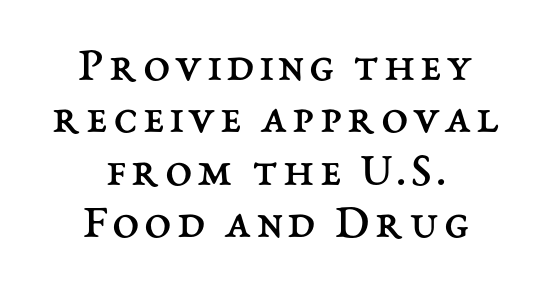
The image shows 49 px regular-weight type, upright; set centered, tight line spacing (1.07x), not underlined; medium stroke contrast and a medium x-height.
